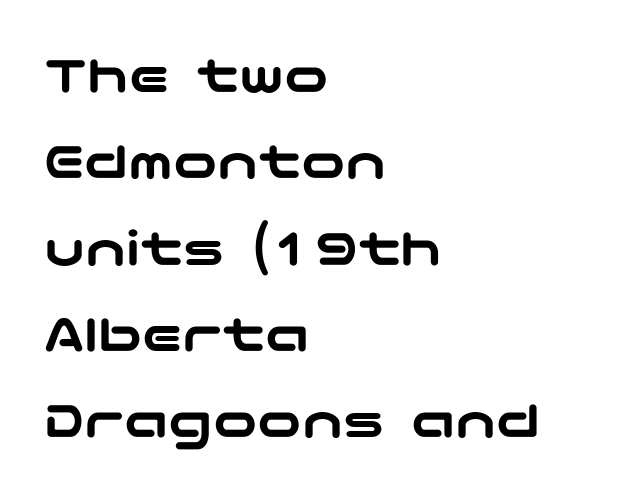
The lettering holds an erect, upright posture throughout. The words here are not underlined. This sample uses a sans-serif face. Does the leading feel generous? No, just average. Between one letter and the next there's only the usual sliver of space.
